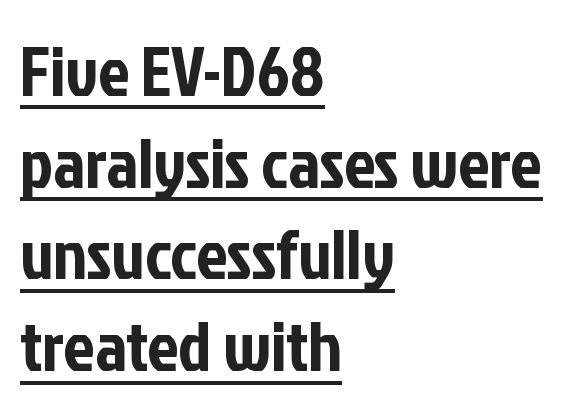
Q: Is the text italic (slanted)? A: No, it is upright.
Q: Is the typeface a serif or a sans-serif typeface? A: Sans-serif.
Q: Is the text underlined? A: Yes.
Q: How is the paragraph aligned? A: Left-aligned.
Q: Is the spacing between letters normal or unusually wide? A: Normal.
Q: Is the spacing between lines tight, normal or loose? A: Normal.
Q: Width (condensed, normal, or wide)? A: Condensed.
Q: Stroke contrast? A: Low.
Q: x-height? A: Medium.
Q: Monospaced? A: No.
